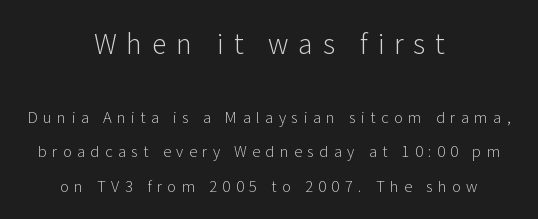
The image shows 27 px text type, upright; set centered, loose line spacing (2.28x), unusually wide letter spacing (+0.36 em), not underlined; the first (top) block is 1.8x larger.
